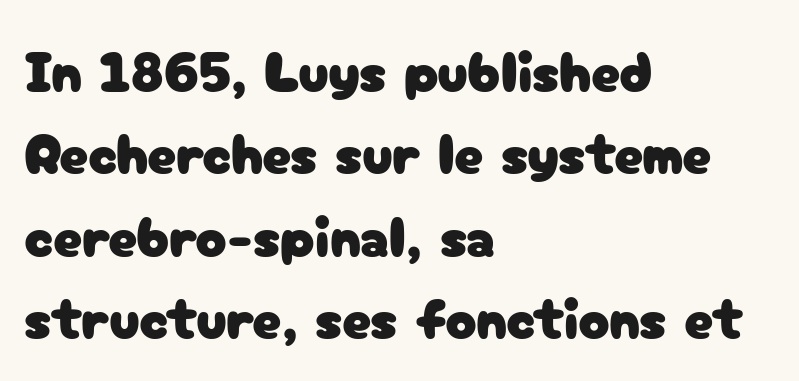
The typeface chosen for these lines omits serifs. You could not count columns in this text — the font is proportionally spaced. Lines of text with bare space underneath. The horizontal fit of the characters is conventional and even. Ascenders rise straight up at ninety degrees. Regular leading.
